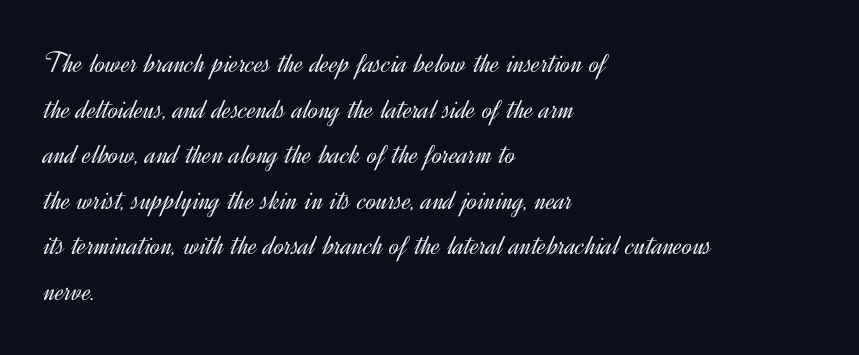
Q: Is the text bold? A: No.
Q: Is the text italic (slanted)? A: Yes.
Q: Is the typeface a serif or a sans-serif typeface? A: Sans-serif.
Q: Is the text underlined? A: No.
Q: How is the paragraph aligned? A: Left-aligned.
Q: Is the spacing between letters normal or unusually wide? A: Normal.
Q: Is the spacing between lines tight, normal or loose? A: Normal.
Q: Width (condensed, normal, or wide)? A: Normal.
Q: x-height? A: Small.
Q: Monospaced? A: No.
